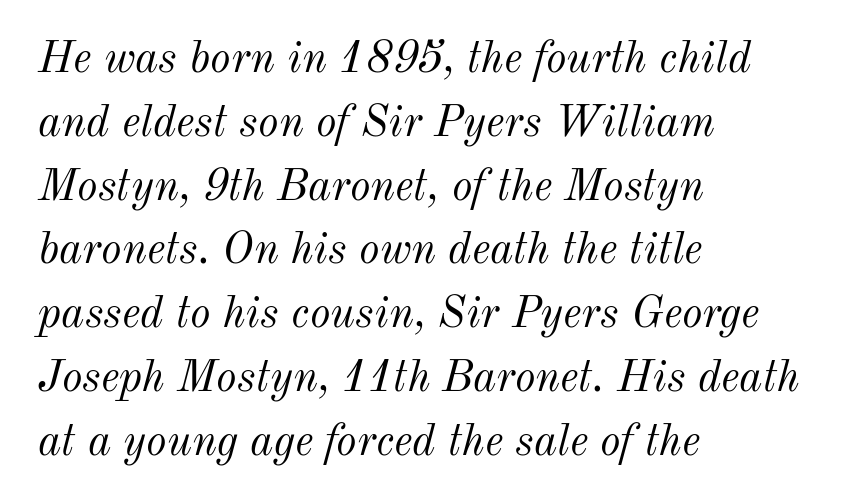
The image shows 44 px light type, italic (leaning right); set left-aligned, normal line spacing (1.45x), normal letter spacing, not underlined; medium stroke contrast and a small x-height.
